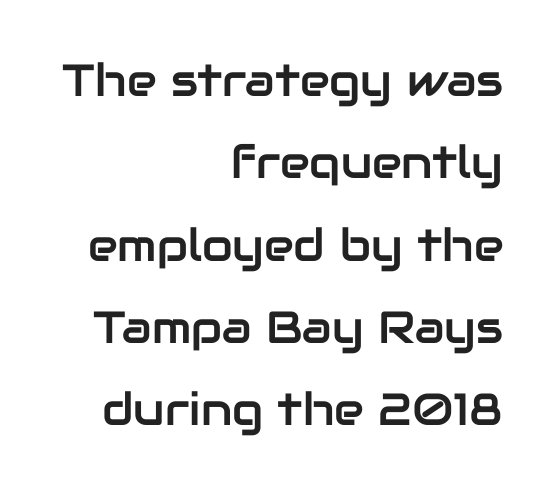
The image shows 45 px sans-serif type, upright; set right-aligned, line spacing 1.83x, normal letter spacing, not underlined; low stroke contrast and a medium x-height.
